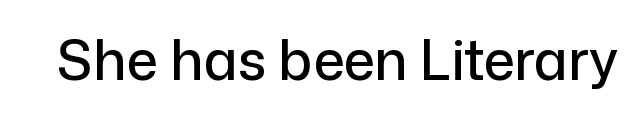
{"serif": "no", "italic": "no", "width": "normal", "stroke_contrast": "low", "x_height": "medium", "monospaced": "no", "underline": "no", "letter_spacing": "normal", "letter_spacing_em": 0.0, "glyph_px": 55}
